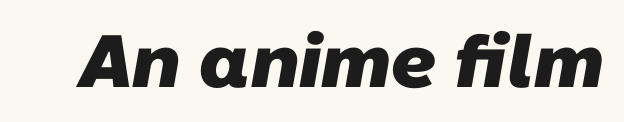
Q: Is the text bold? A: Yes.
Q: Is the typeface a serif or a sans-serif typeface? A: Sans-serif.
Q: Is the text underlined? A: No.
Q: Is the spacing between letters normal or unusually wide? A: Normal.
Q: Width (condensed, normal, or wide)? A: Normal.
Q: Stroke contrast? A: Low.
Q: x-height? A: Medium.
Q: Monospaced? A: No.
